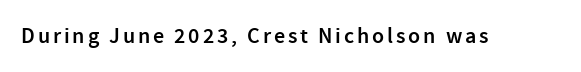
Ascenders rise straight up at ninety degrees. The specimen omits any rule beneath the text block's lines. Caption: semibold face, moderately heavy strokes.
